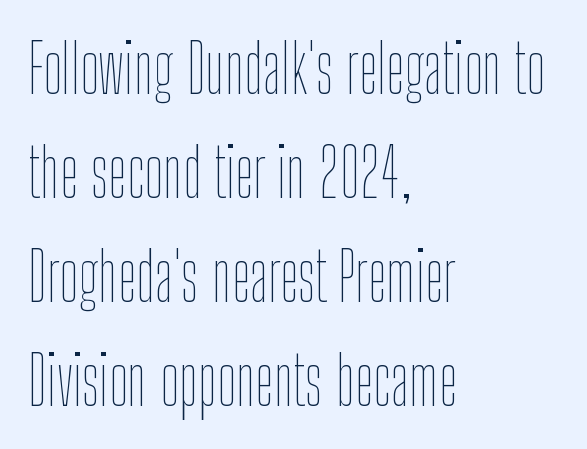
The image shows 67 px thin, condensed type, upright; set left-aligned, normal line spacing (1.55x), normal letter spacing, not underlined; low stroke contrast and a medium x-height.
